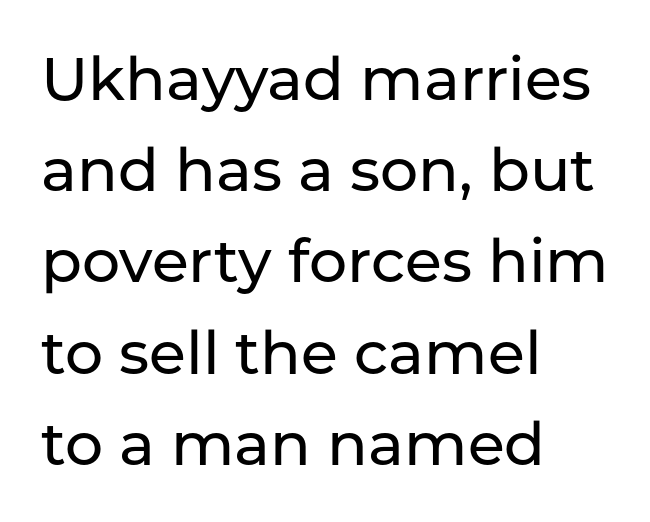
{"serif": "no", "italic": "no", "width": "normal", "stroke_contrast": "low", "x_height": "medium", "monospaced": "no", "underline": "no", "align": "left", "line_spacing": "normal", "line_spacing_ratio": 1.52, "letter_spacing": "normal", "letter_spacing_em": 0.0, "glyph_px": 60}
